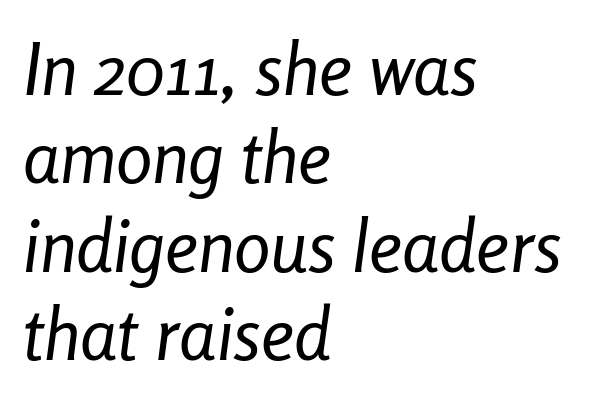
Q: Is the text bold? A: No.
Q: Is the text italic (slanted)? A: Yes, it leans right by about 8 degrees.
Q: Is the text underlined? A: No.
Q: How is the paragraph aligned? A: Left-aligned.
Q: Is the spacing between letters normal or unusually wide? A: Normal.
Q: Width (condensed, normal, or wide)? A: Condensed.
Q: Stroke contrast? A: Low.
Q: x-height? A: Medium.
Q: Monospaced? A: No.
